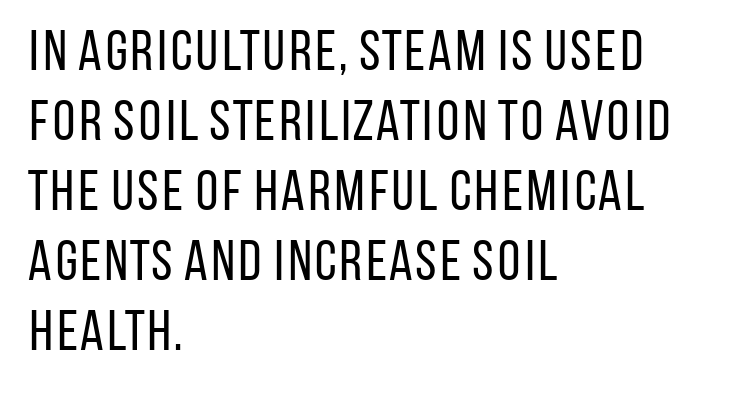
A clean baseline with only descenders dipping below it. The rendering keeps characters at their native spacing. The glyphs in this specimen are sans serif. The letters stand straight up with perfectly vertical stems. Bold? No — there's no thickening of the strokes.
